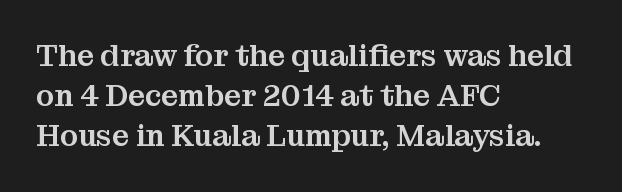
The foot of each line stays bare and open. Layout note: lines flush left. Notice how the stems are strictly vertical — no italics here. Words appear dense and cohesive because spacing is normal. Font category for this specimen: serif. A typesetter would call this proportional, since set widths differ per character.
